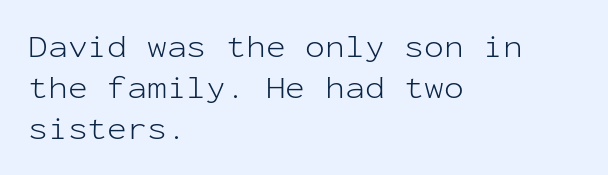
Does the leading feel generous? No, just average. Monospaced: the letters line up in strict vertical columns. The space beneath each line is pristine and unruled. These glyphs show unthickened strokes, regular width or finer.
